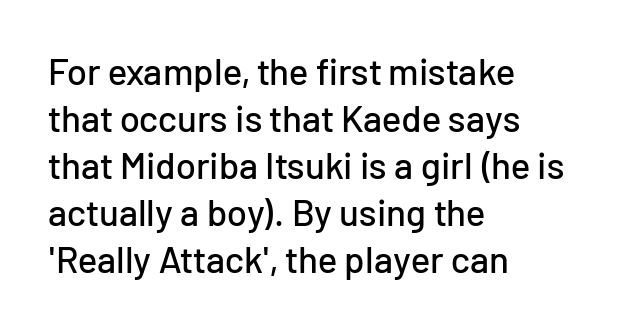
The image shows 37 px sans-serif type, upright; set left-aligned, normal line spacing (1.27x), normal letter spacing, not underlined; low stroke contrast and a medium x-height.
